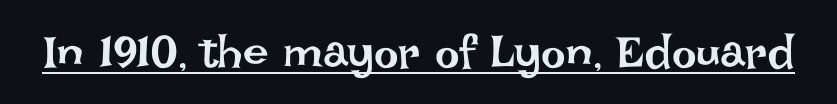
Does a line run under the words? Yes, clearly. Inter-character spacing is left at the font's built-in metrics. This reads as an unemphasized weight, regular at the heaviest. In terms of posture, this sample is upright. These lines are rendered in a variable-pitch font.
